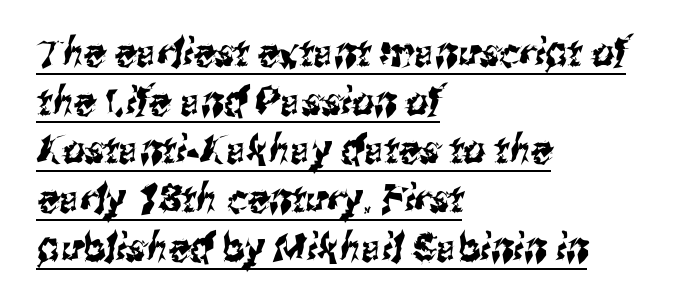
Q: Is the typeface a serif or a sans-serif typeface? A: Sans-serif.
Q: Is the text underlined? A: Yes.
Q: How is the paragraph aligned? A: Left-aligned.
Q: Is the spacing between letters normal or unusually wide? A: Normal.
Q: Is the spacing between lines tight, normal or loose? A: Normal.
Q: Width (condensed, normal, or wide)? A: Condensed.
Q: Stroke contrast? A: Medium.
Q: x-height? A: Medium.
Q: Monospaced? A: No.
